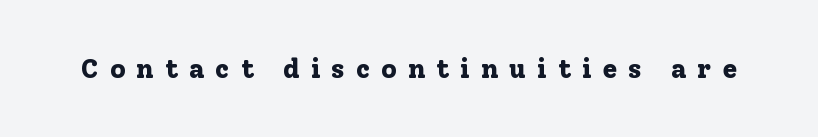
Underline: absent. The lettering holds an erect, upright posture throughout. Notice how thick the strokes are: this is what a full bold looks like. Here the glyphs are tracked loosely, breaking word shapes into spaced letters.
